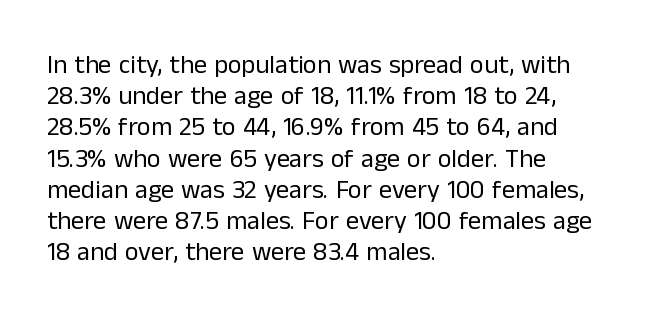
{"italic": "no", "bold": "no", "underline": "no", "align": "left", "line_spacing_ratio": 1.2, "letter_spacing": "normal", "letter_spacing_em": 0.0, "glyph_px": 26}
